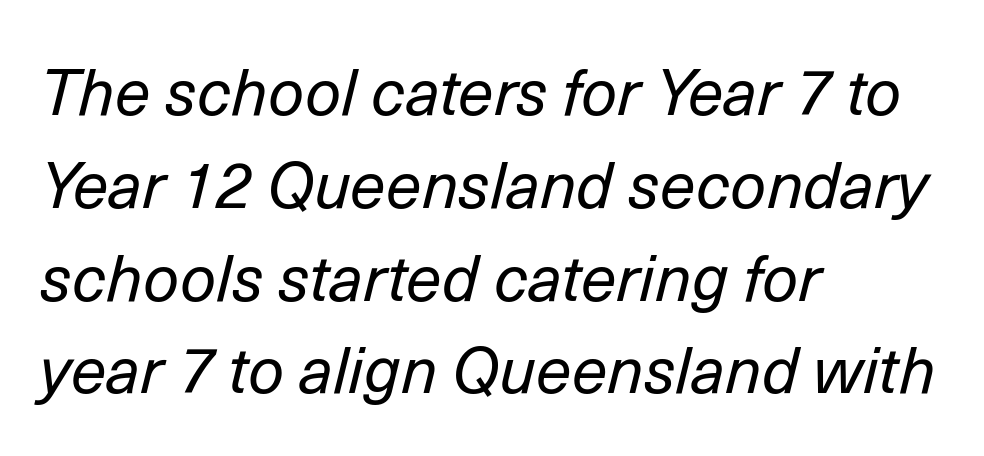
{"italic": "yes", "lean": "right", "slant_degrees": 14, "bold": "no", "weight": "regular", "width": "normal", "stroke_contrast": "low", "x_height": "medium", "monospaced": "no", "underline": "no", "align": "left", "line_spacing": "normal", "line_spacing_ratio": 1.45, "letter_spacing": "normal", "letter_spacing_em": 0.0, "glyph_px": 64}
